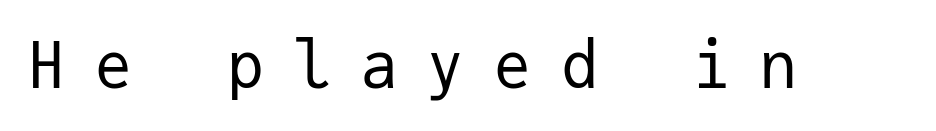
Typographically, this falls in the sans-serif category. Spacing verdict: monospaced, one width for all characters. Plain, unruled lines of type. The axis of the letterforms is exactly vertical.
